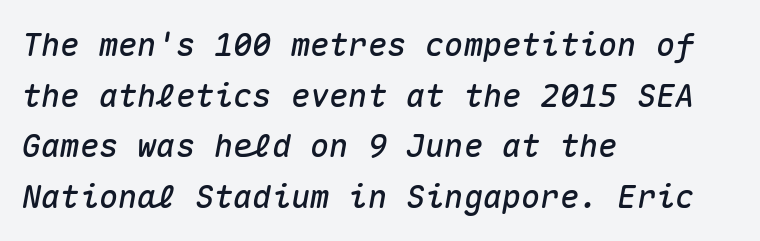
{"italic": "yes", "lean": "right", "slant_degrees": 10, "width": "normal", "stroke_contrast": "medium", "x_height": "medium", "monospaced": "yes", "underline": "no", "align": "left", "line_spacing": "normal", "line_spacing_ratio": 1.58, "letter_spacing": "normal", "letter_spacing_em": 0.0, "glyph_px": 32}
